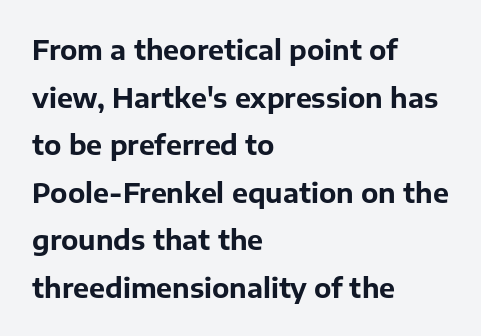
{"italic": "no", "bold": "yes", "underline": "no", "align": "left", "line_spacing_ratio": 1.76, "letter_spacing": "normal", "letter_spacing_em": 0.0, "glyph_px": 27}
